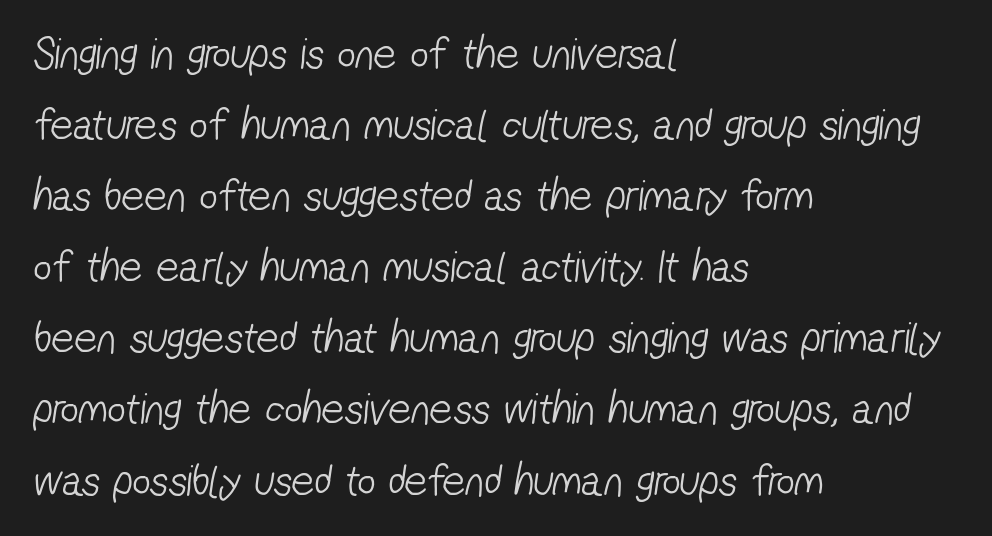
Q: Is the text bold? A: No.
Q: Is the typeface a serif or a sans-serif typeface? A: Sans-serif.
Q: Is the text underlined? A: No.
Q: How is the paragraph aligned? A: Left-aligned.
Q: Is the spacing between letters normal or unusually wide? A: Normal.
Q: Is the spacing between lines tight, normal or loose? A: Normal.
Q: Width (condensed, normal, or wide)? A: Condensed.
Q: Stroke contrast? A: Low.
Q: x-height? A: Medium.
Q: Monospaced? A: No.
